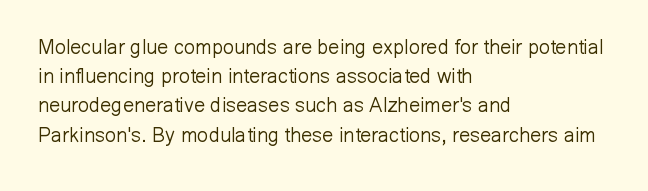
{"italic": "no", "bold": "no", "underline": "no", "align": "left", "line_spacing": "normal", "line_spacing_ratio": 1.46, "letter_spacing": "normal", "letter_spacing_em": 0.0, "glyph_px": 20}
